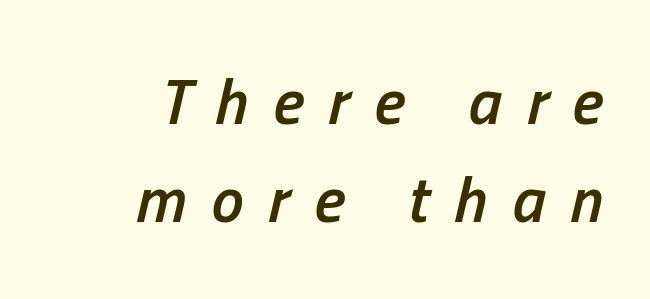
Q: Is the text bold? A: Semi-bold.
Q: Is the text italic (slanted)? A: Yes, it leans right by about 13 degrees.
Q: Is the text underlined? A: No.
Q: How is the paragraph aligned? A: Right-aligned.
Q: Is the spacing between letters normal or unusually wide? A: Unusually wide.
Q: Is the spacing between lines tight, normal or loose? A: Normal.
Q: Width (condensed, normal, or wide)? A: Condensed.
Q: Stroke contrast? A: Low.
Q: x-height? A: Medium.
Q: Monospaced? A: No.
